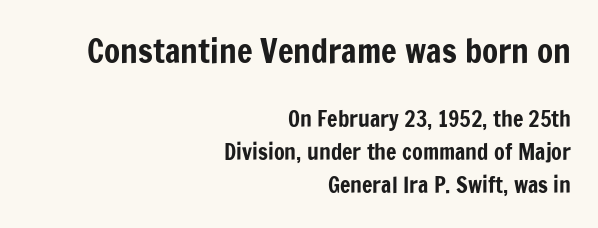
Q: Is the text italic (slanted)? A: No, it is upright.
Q: Is the typeface a serif or a sans-serif typeface? A: Sans-serif.
Q: Is the text underlined? A: No.
Q: How is the paragraph aligned? A: Right-aligned.
Q: Is the spacing between letters normal or unusually wide? A: Normal.
Q: Is the spacing between lines tight, normal or loose? A: Normal.
Q: Which block of text is set in a larger size, the first (top) or the second (bottom)? A: The first (top) one.
Q: Width (condensed, normal, or wide)? A: Condensed.
Q: Stroke contrast? A: Low.
Q: x-height? A: Medium.
Q: Monospaced? A: No.
